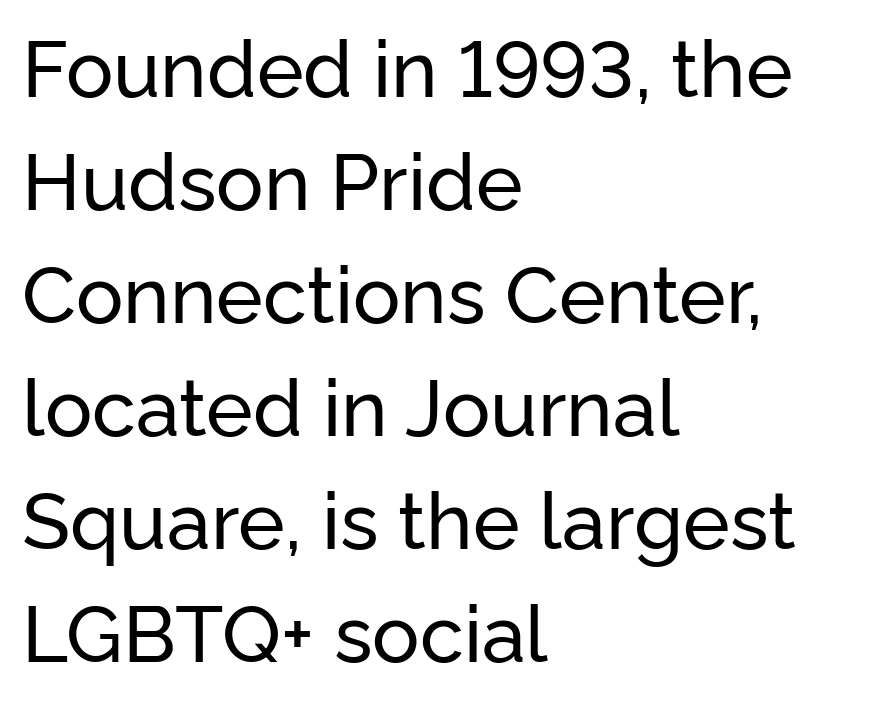
The image shows 79 px sans-serif type, upright; set left-aligned, normal line spacing (1.43x), normal letter spacing, not underlined; low stroke contrast and a medium x-height.
